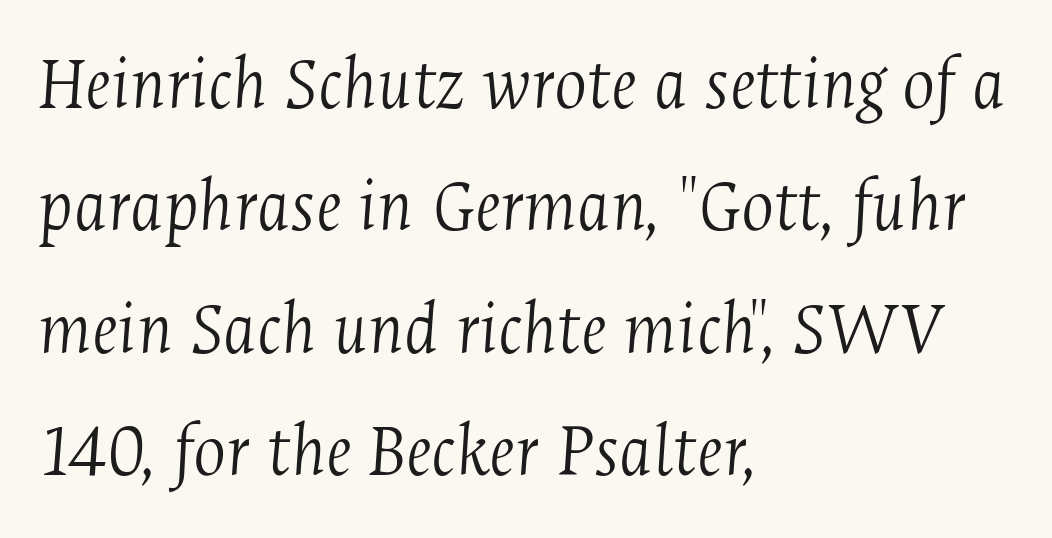
{"serif": "yes", "italic": "yes", "lean": "right", "slant_degrees": 4, "bold": "no", "weight": "light", "width": "condensed", "stroke_contrast": "medium", "x_height": "medium", "monospaced": "no", "underline": "no", "align": "left", "line_spacing": "normal", "line_spacing_ratio": 1.59, "letter_spacing": "normal", "letter_spacing_em": 0.0, "glyph_px": 77}
